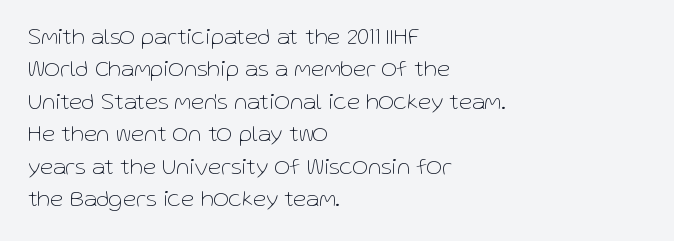
{"italic": "no", "bold": "no", "underline": "no", "align": "left", "line_spacing": "normal", "line_spacing_ratio": 1.35, "letter_spacing": "normal", "letter_spacing_em": 0.0, "glyph_px": 24}
